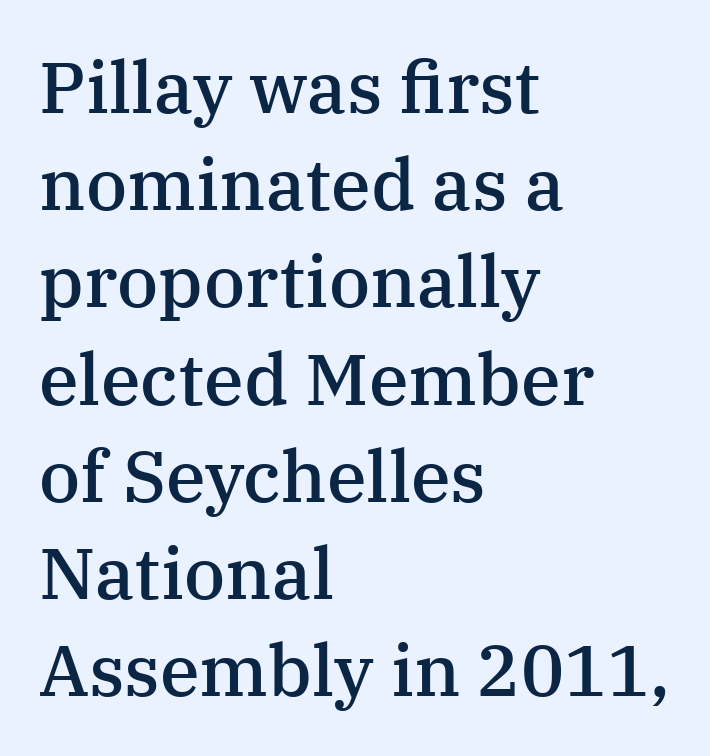
The paragraph shown leans on its left margin. Serif or sans? Serif — the stroke terminals have little feet. Rows of type keep a routine distance in the vertical direction. A bare baseline throughout the passage. This rendering leaves character spacing at its baseline value. This sample has the flowing, uneven cadence of proportional lettering.
